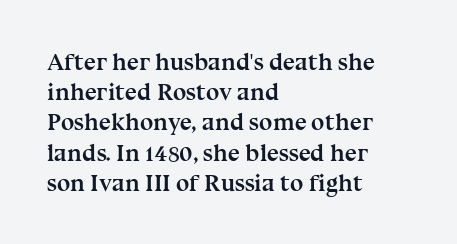
Q: Is the text bold? A: Yes.
Q: Is the text italic (slanted)? A: No, it is upright.
Q: Is the text underlined? A: No.
Q: How is the paragraph aligned? A: Left-aligned.
Q: Is the spacing between letters normal or unusually wide? A: Normal.
Q: Is the spacing between lines tight, normal or loose? A: Normal.
